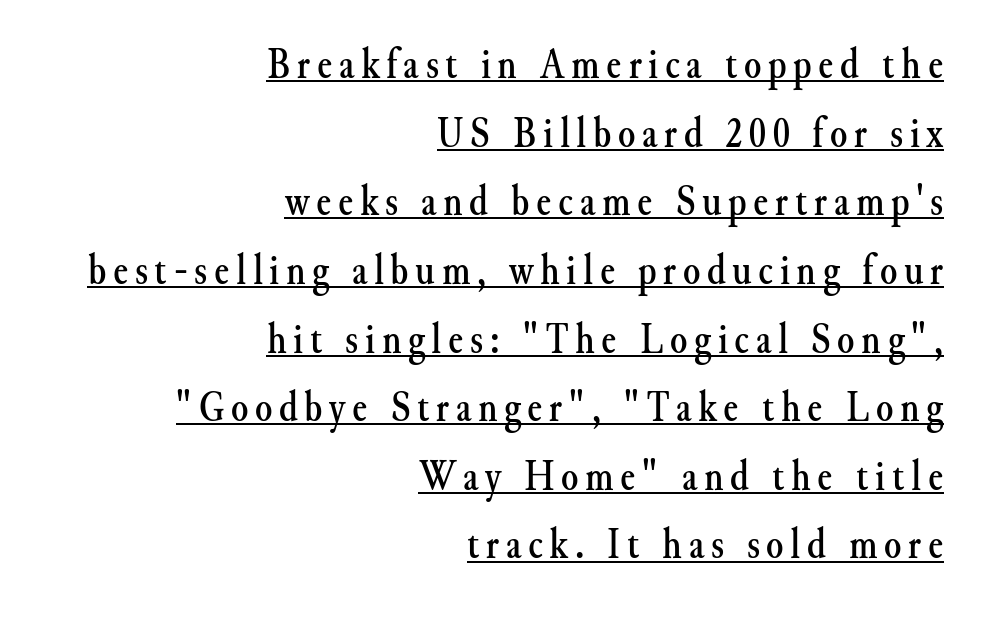
The image shows 44 px serif type, upright; set right-aligned, normal line spacing (1.56x), underlined; medium stroke contrast and a small x-height.
